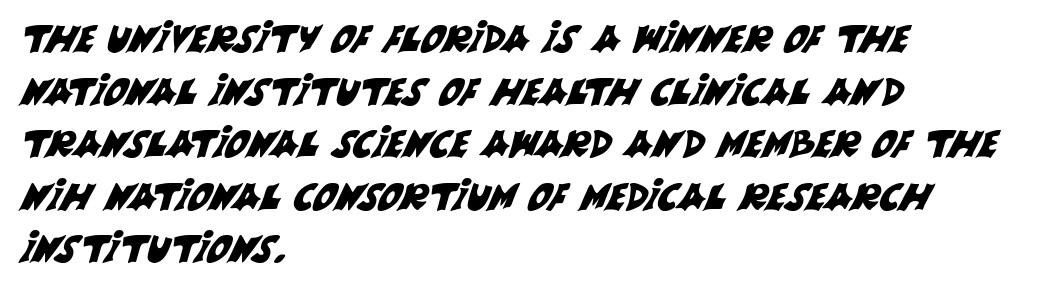
{"serif": "no", "width": "normal", "stroke_contrast": "medium", "x_height": "large", "monospaced": "no", "underline": "no", "align": "left", "line_spacing": "normal", "line_spacing_ratio": 1.42, "letter_spacing": "normal", "letter_spacing_em": 0.0, "glyph_px": 37}
